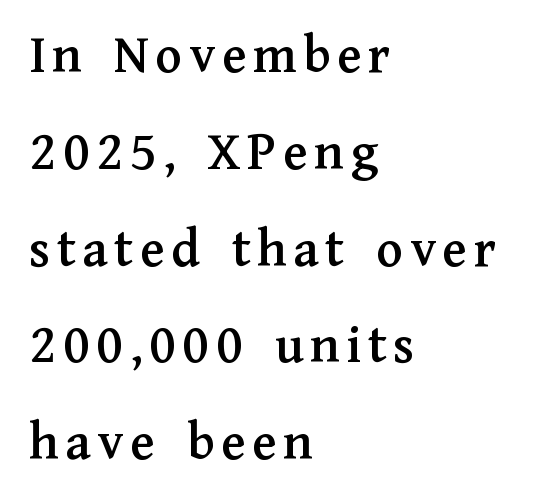
The image shows 55 px serif type, upright; set left-aligned, line spacing 1.76x, not underlined; medium stroke contrast and a medium x-height.
